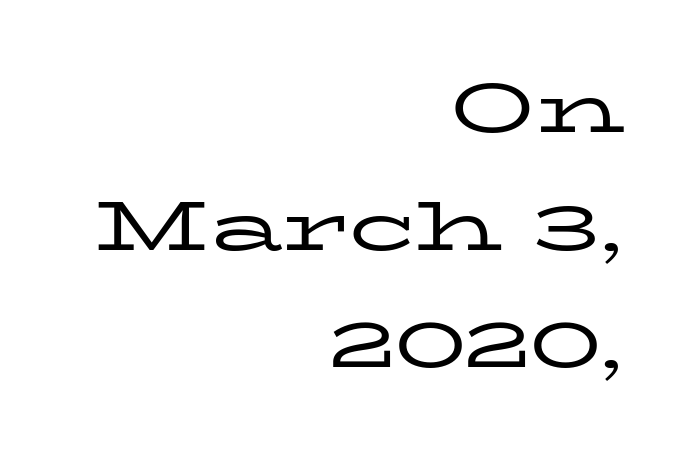
Compared with typical body copy, the letter spacing here is the same. How would I describe the line gaps? Plain and ordinary. These lines stack with their right ends in a neat column. The letters look calm and open, with moderate or lighter stems. Decoration check: the copy has no underline.
